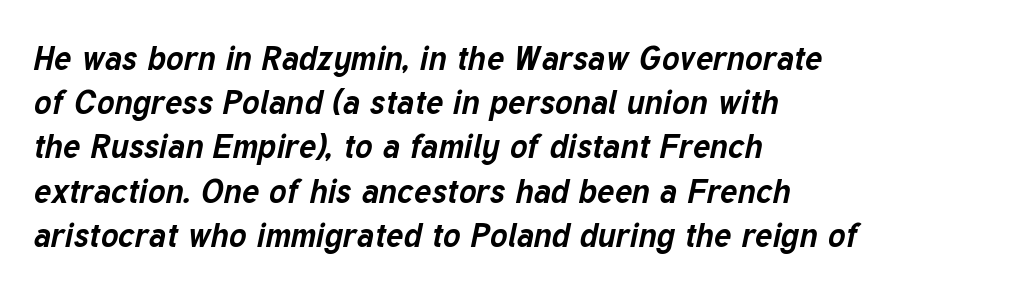
This block has exactly the height ordinary leading produces. Strokes here are thick enough to call this a true bold. The passage shown leans; its letterforms are oblique. Each letter keeps its own natural width here, so spacing adapts to shape. The letterforms sit shoulder to shoulder at normal distance. Clear beneath every line of the passage.
